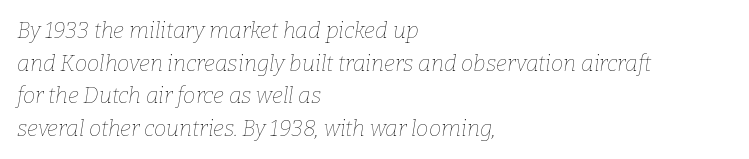
The image shows 22 px text type, italic (leaning right); set left-aligned, normal line spacing (1.48x), normal letter spacing, not underlined.
